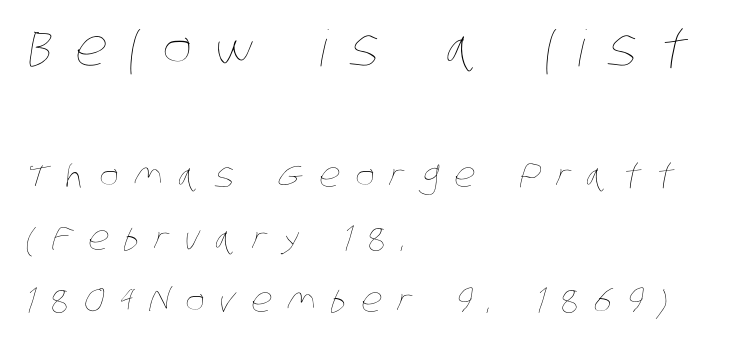
{"bold": "no", "weight": "thin", "width": "condensed", "stroke_contrast": "low", "x_height": "large", "monospaced": "no", "underline": "no", "align": "left", "line_spacing": "loose", "line_spacing_ratio": 1.9, "letter_spacing": "wide", "letter_spacing_em": 0.46, "larger_block": "first", "size_ratio": 1.52, "glyph_px": 50}
